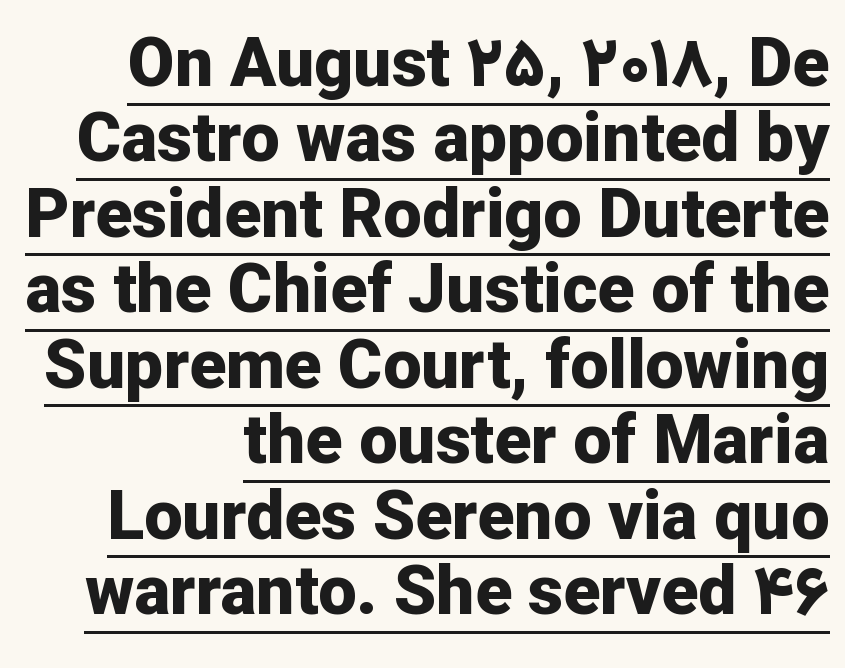
Q: Is the text bold? A: Yes.
Q: Is the text italic (slanted)? A: No, it is upright.
Q: Is the typeface a serif or a sans-serif typeface? A: Sans-serif.
Q: Is the text underlined? A: Yes.
Q: How is the paragraph aligned? A: Right-aligned.
Q: Is the spacing between letters normal or unusually wide? A: Normal.
Q: Is the spacing between lines tight, normal or loose? A: Tight.
Q: Width (condensed, normal, or wide)? A: Normal.
Q: Stroke contrast? A: Low.
Q: x-height? A: Medium.
Q: Monospaced? A: No.
